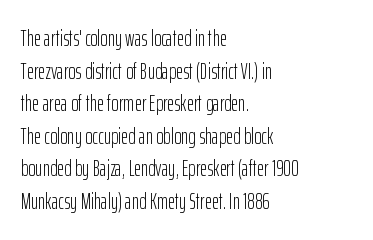
{"italic": "no", "bold": "no", "underline": "no", "align": "left", "line_spacing": "normal", "line_spacing_ratio": 1.48, "letter_spacing": "normal", "letter_spacing_em": 0.0, "glyph_px": 22}
